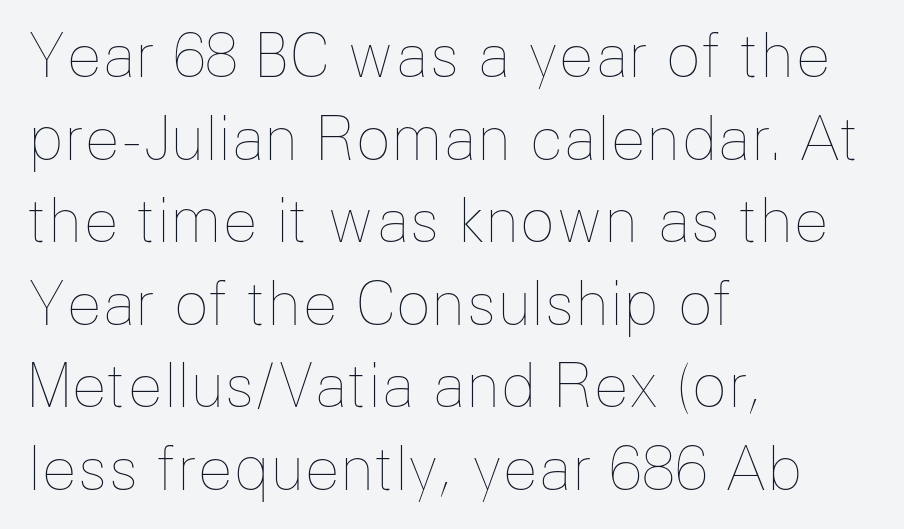
Q: Is the text bold? A: No.
Q: Is the text italic (slanted)? A: No, it is upright.
Q: Is the text underlined? A: No.
Q: How is the paragraph aligned? A: Left-aligned.
Q: Is the spacing between letters normal or unusually wide? A: Normal.
Q: Is the spacing between lines tight, normal or loose? A: Normal.
Q: Width (condensed, normal, or wide)? A: Normal.
Q: Stroke contrast? A: Low.
Q: x-height? A: Medium.
Q: Monospaced? A: No.
